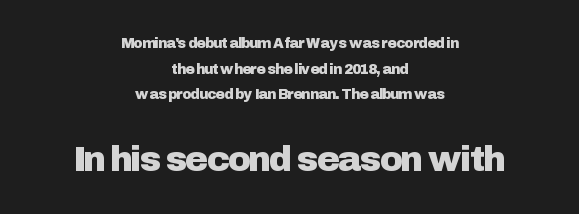
The image shows 35 px sans-serif type, upright; set centered, line spacing 1.83x, normal letter spacing, not underlined; the second (bottom) block is 2.5x larger; low stroke contrast and a medium x-height.
